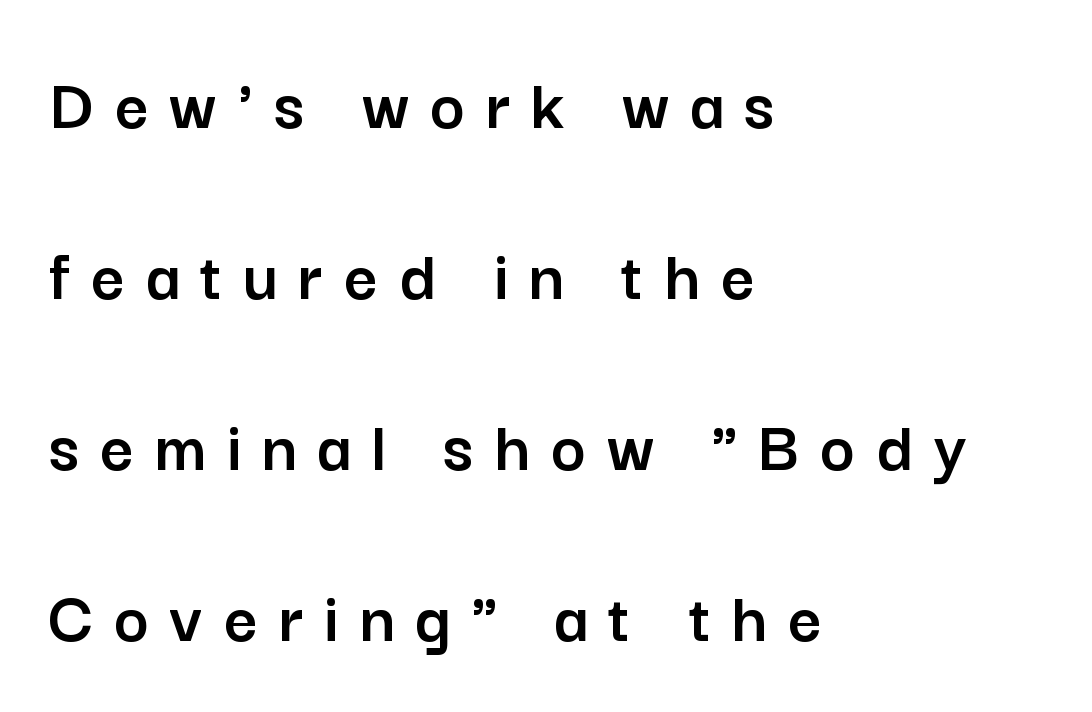
In terms of letterspacing, this is a distinctly airy, spread setting. The glyphs in this specimen are sans serif. Leading is clearly above the norm, producing a sparse column. Underlining? Definitely not there. In CSS terms this would be text-align: left. Style check: upright.
